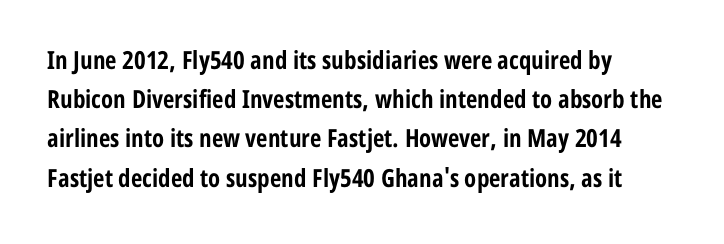
{"italic": "no", "bold": "yes", "underline": "no", "align": "left", "line_spacing": "normal", "line_spacing_ratio": 1.57, "letter_spacing": "normal", "letter_spacing_em": 0.0, "glyph_px": 25}
